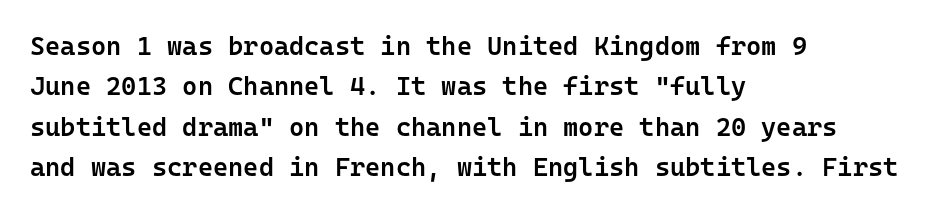
Q: Is the text bold? A: Semi-bold.
Q: Is the text italic (slanted)? A: No, it is upright.
Q: Is the text underlined? A: No.
Q: How is the paragraph aligned? A: Left-aligned.
Q: Is the spacing between letters normal or unusually wide? A: Normal.
Q: Is the spacing between lines tight, normal or loose? A: Normal.
